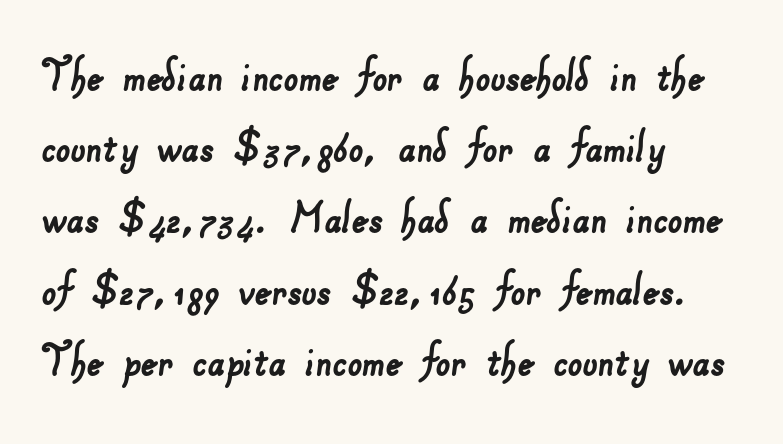
Q: Is the typeface a serif or a sans-serif typeface? A: Sans-serif.
Q: Is the text underlined? A: No.
Q: How is the paragraph aligned? A: Left-aligned.
Q: Is the spacing between letters normal or unusually wide? A: Normal.
Q: Is the spacing between lines tight, normal or loose? A: Normal.
Q: Width (condensed, normal, or wide)? A: Normal.
Q: Stroke contrast? A: Low.
Q: x-height? A: Small.
Q: Monospaced? A: No.
